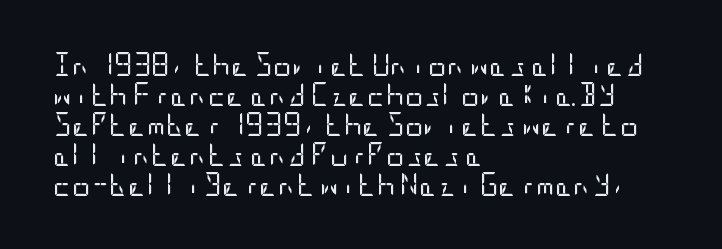
Q: Is the text bold? A: No.
Q: Is the text italic (slanted)? A: No, it is upright.
Q: Is the text underlined? A: No.
Q: How is the paragraph aligned? A: Left-aligned.
Q: Is the spacing between letters normal or unusually wide? A: Normal.
Q: Is the spacing between lines tight, normal or loose? A: Normal.
